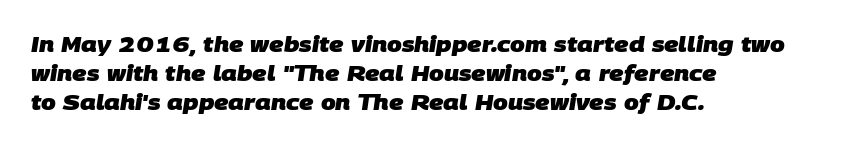
The image shows 21 px bold type; set left-aligned, normal line spacing (1.39x), normal letter spacing, not underlined.
